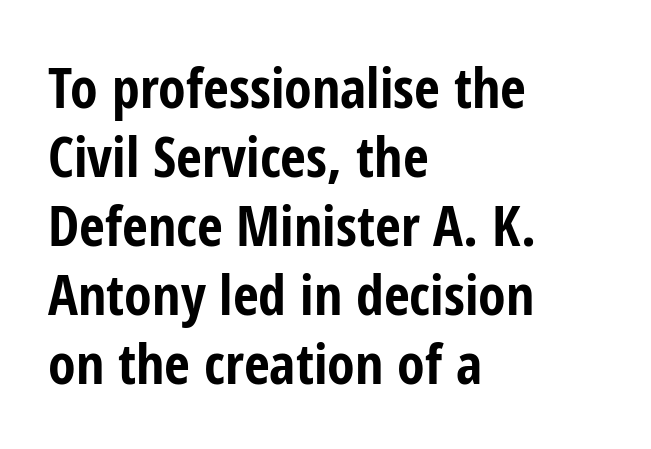
Q: Is the text bold? A: Yes.
Q: Is the text italic (slanted)? A: No, it is upright.
Q: Is the typeface a serif or a sans-serif typeface? A: Sans-serif.
Q: Is the text underlined? A: No.
Q: How is the paragraph aligned? A: Left-aligned.
Q: Is the spacing between letters normal or unusually wide? A: Normal.
Q: Width (condensed, normal, or wide)? A: Condensed.
Q: Stroke contrast? A: Low.
Q: x-height? A: Medium.
Q: Monospaced? A: No.
